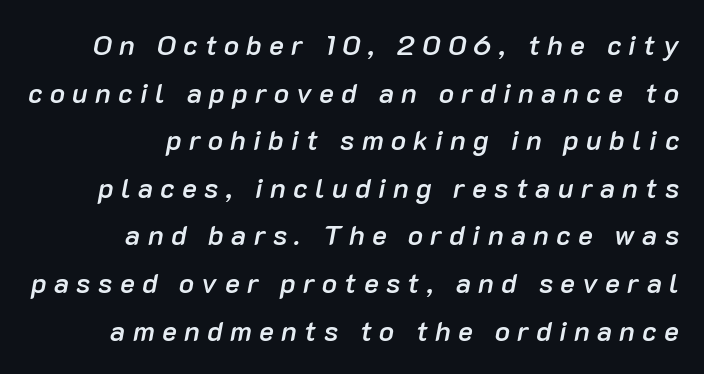
Words float on clear page, feet unadorned. Between one letter and the next there's a generous, obvious gap. The passage shown leans; its letterforms are oblique. Heft: intermediate — a semibold. A typesetter would call this proportional, since set widths differ per character. Caption: multi-line text, flush right, ragged left.
